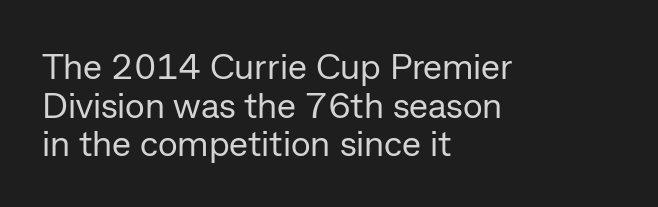
Q: Is the text bold? A: No.
Q: Is the text italic (slanted)? A: No, it is upright.
Q: Is the typeface a serif or a sans-serif typeface? A: Sans-serif.
Q: Is the text underlined? A: No.
Q: How is the paragraph aligned? A: Left-aligned.
Q: Is the spacing between letters normal or unusually wide? A: Normal.
Q: Is the spacing between lines tight, normal or loose? A: Tight.
Q: Width (condensed, normal, or wide)? A: Normal.
Q: Stroke contrast? A: Low.
Q: x-height? A: Medium.
Q: Monospaced? A: No.
